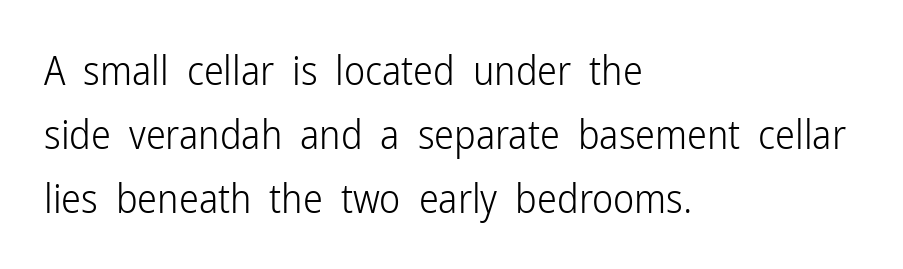
Q: Is the text bold? A: No.
Q: Is the text italic (slanted)? A: No, it is upright.
Q: Is the typeface a serif or a sans-serif typeface? A: Sans-serif.
Q: Is the text underlined? A: No.
Q: How is the paragraph aligned? A: Left-aligned.
Q: Is the spacing between letters normal or unusually wide? A: Normal.
Q: Is the spacing between lines tight, normal or loose? A: Normal.
Q: Width (condensed, normal, or wide)? A: Condensed.
Q: Stroke contrast? A: Low.
Q: x-height? A: Medium.
Q: Monospaced? A: No.
